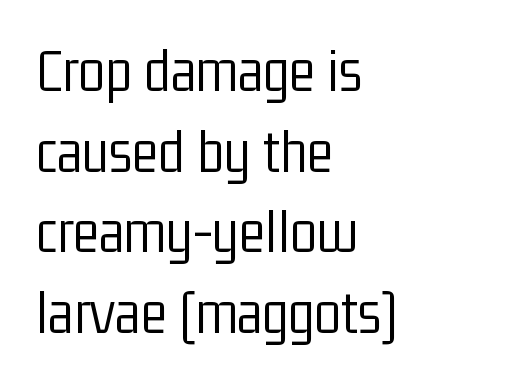
You could not count columns in this text — the font is proportionally spaced. No heavy texture on the line: the type isn't bold. Typographically, this falls in the sans-serif category. These lines keep a tight, regular rhythm from letter to letter. Check the space under the baseline: it is left empty. A normal amount of white space separates one row of letters from the next.
